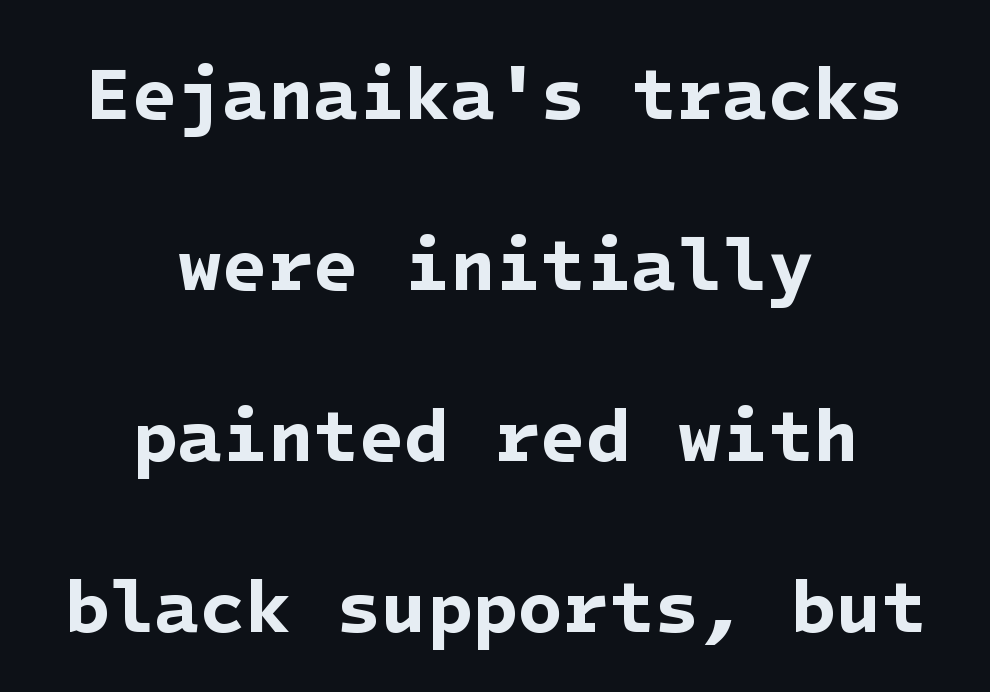
Q: Is the text bold? A: Yes.
Q: Is the typeface a serif or a sans-serif typeface? A: Sans-serif.
Q: Is the text underlined? A: No.
Q: How is the paragraph aligned? A: Centered.
Q: Is the spacing between letters normal or unusually wide? A: Normal.
Q: Is the spacing between lines tight, normal or loose? A: Loose.
Q: Width (condensed, normal, or wide)? A: Normal.
Q: Stroke contrast? A: Low.
Q: x-height? A: Medium.
